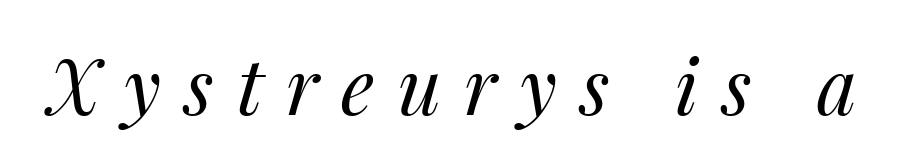
{"italic": "yes", "lean": "right", "slant_degrees": 14, "bold": "no", "weight": "regular", "width": "normal", "stroke_contrast": "medium", "x_height": "medium", "monospaced": "no", "underline": "no", "letter_spacing": "wide", "letter_spacing_em": 0.3, "glyph_px": 77}
